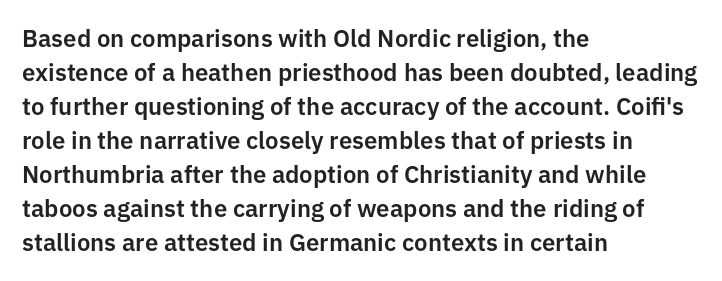
Each word holds together tightly as a unit, with standard inter-letter gaps. Horizontally, the lines are justified to the leading edge only. Check the space under the baseline: it is left empty. Leading matches the norm, producing a regular column.
